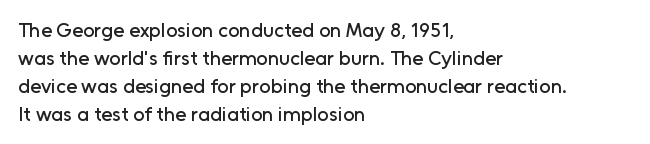
The image shows 20 px text type, upright; set left-aligned, normal line spacing (1.4x), normal letter spacing, not underlined.
